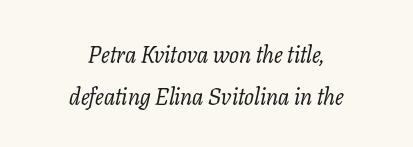
Words float on clear page, feet unadorned. The face used here is rendered with its standard letterfit. Italic: yes, the glyphs are oblique. The text block is weighted toward neither margin, spreading evenly from the middle.
